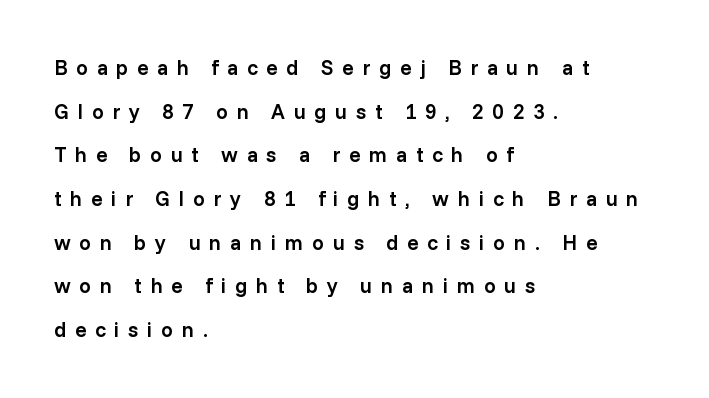
No word sits above an underline. If you drew a line through each stem, it would be perfectly vertical. Display-style spreading of the glyphs; the letterfit is very open. Summary of vertical rhythm: relaxed, with wide interline spacing.
